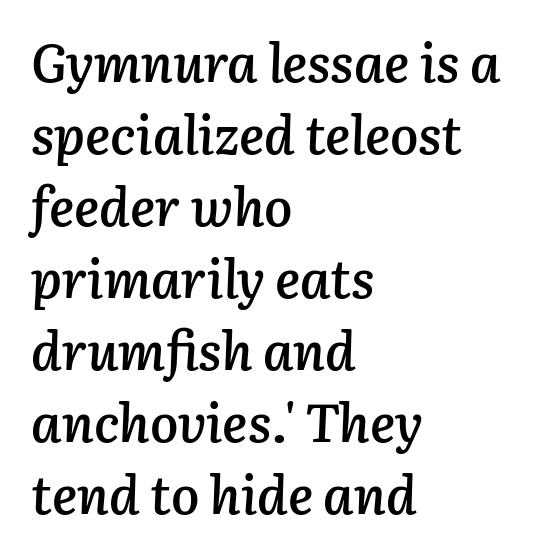
The image shows 53 px semibold type, italic (leaning right); set left-aligned, normal line spacing (1.36x), normal letter spacing, not underlined; low stroke contrast and a medium x-height.
